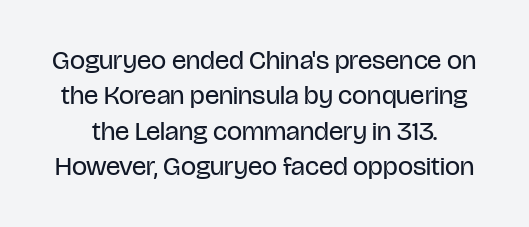
The typesetting does not lean heavy: it is not bold. The foot of each line stays bare and open. One glance says typical: line gaps are just what's usual. Vertical strokes here are truly vertical. Observe the ordinary spacing: letters are neighbours, not strangers.
